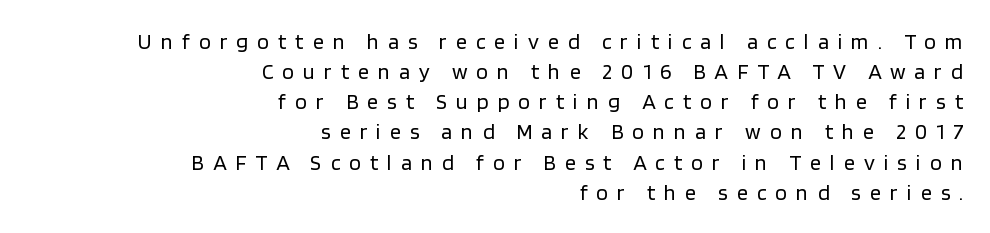
{"italic": "no", "bold": "no", "underline": "no", "align": "right", "line_spacing": "normal", "line_spacing_ratio": 1.37, "letter_spacing": "wide", "letter_spacing_em": 0.41, "glyph_px": 22}
